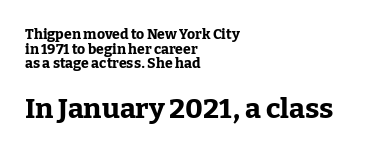
This sample is left-justified, so line endings fall wherever the words run out. Nope, not italic — everything's standing straight. The string is rendered with underlining switched off. These lines huddle together more closely than default settings would place them.
